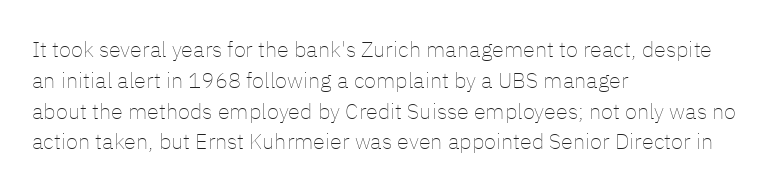
{"italic": "no", "bold": "no", "underline": "no", "align": "left", "line_spacing": "normal", "line_spacing_ratio": 1.4, "letter_spacing": "normal", "letter_spacing_em": 0.0, "glyph_px": 22}
